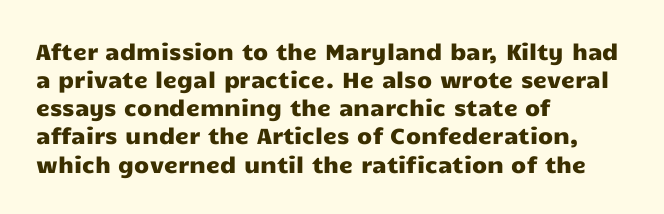
Q: Is the text italic (slanted)? A: No, it is upright.
Q: Is the text underlined? A: No.
Q: How is the paragraph aligned? A: Left-aligned.
Q: Is the spacing between letters normal or unusually wide? A: Normal.
Q: Is the spacing between lines tight, normal or loose? A: Normal.
